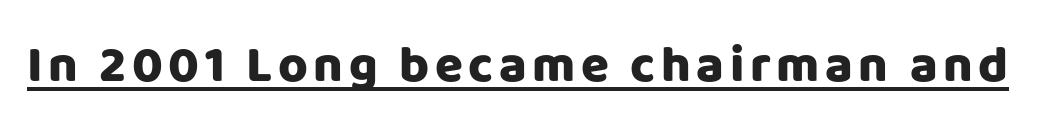
Here the designer chose a conventional face with non-uniform glyph widths. This sample uses an upright cut, with every glyph sitting square on the baseline. Does the type have serifs? No, each stem ends abruptly. Emphasis is given by a line drawn under the lettering.
